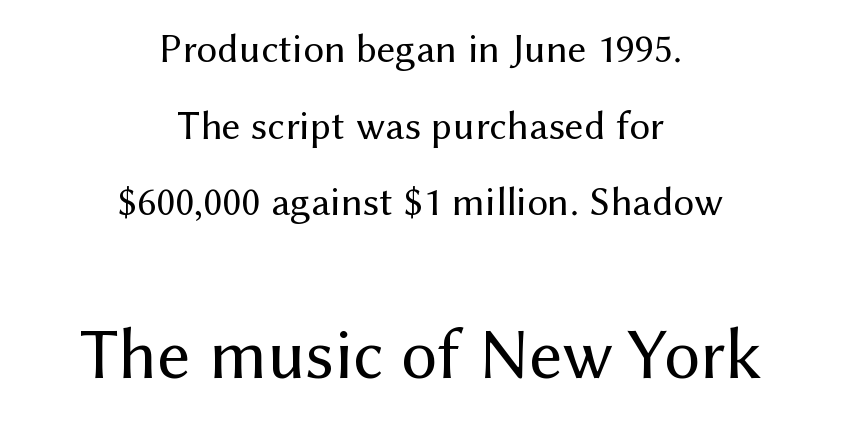
The image shows 72 px regular-weight sans-serif type, upright; set centered, line spacing 1.87x, normal letter spacing, not underlined; the second (bottom) block is 1.76x larger; medium stroke contrast and a medium x-height.
